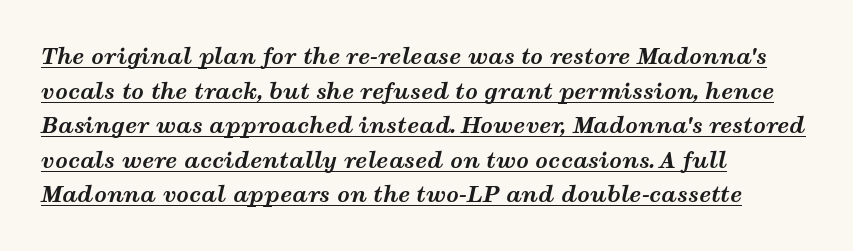
You'd pick this weight for a headline — it's a proper bold. Nobody touched the tracking dial on this one. Compared with a centered layout, this one pins lines to the left instead. Notice how the stems are inclined rather than vertical — that's the hallmark of italics. Baseline-to-baseline distance is the conventional proportion of letter height. The rendering uses the underline text-decoration.
